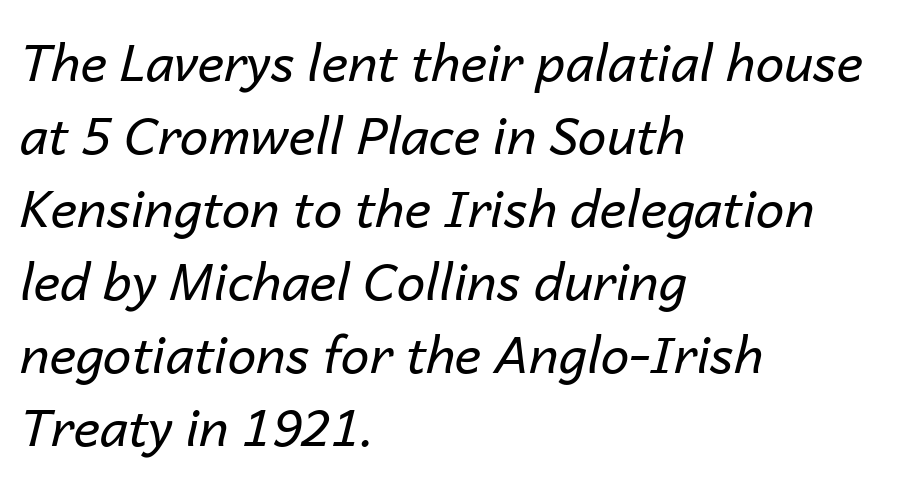
You could not count columns in this text — the font is proportionally spaced. Observe the lean: these are italic letterforms. Each word holds together tightly as a unit, with standard inter-letter gaps. Students, observe: this is what conventionally led text looks like.
